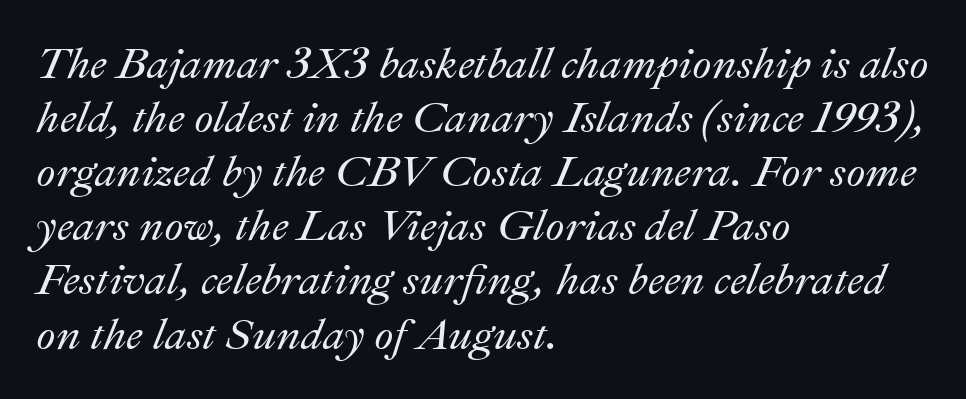
{"italic": "yes", "lean": "right", "slant_degrees": 22, "width": "normal", "stroke_contrast": "medium", "x_height": "small", "monospaced": "no", "underline": "no", "align": "left", "line_spacing_ratio": 1.23, "letter_spacing": "normal", "letter_spacing_em": 0.0, "glyph_px": 44}
